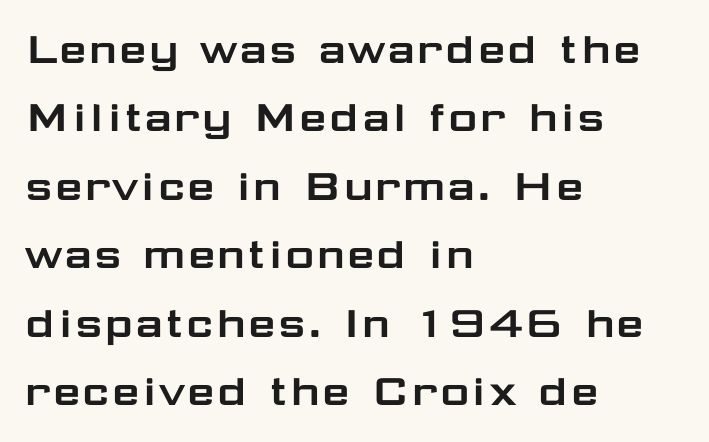
The image shows 50 px wide sans-serif type, upright; set left-aligned, normal line spacing (1.37x), normal letter spacing, not underlined; low stroke contrast and a medium x-height.
